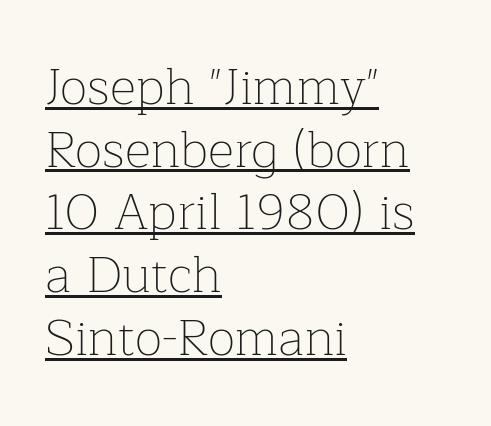
In terms of posture, this sample is upright. In designer terms, the underline attribute is active on this setting. The passage shown is typeset with a serif family. Compared with a centered layout, this one pins lines to the left instead. Compared with typical body copy, the letter spacing here is the same.
